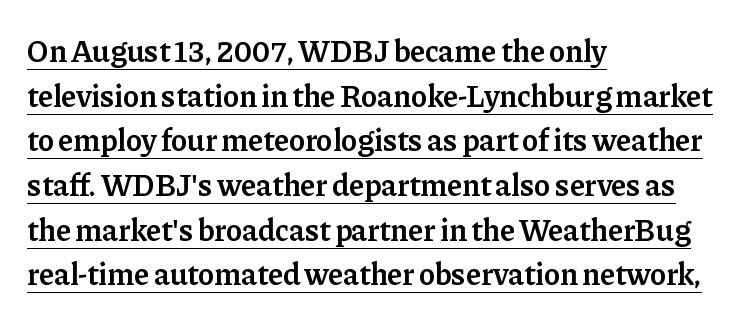
Caption: lettering with a line underneath. A fair bit of extra ink — the face is semibold, not bold. Examine the stroke ends and you'll spot serifs. Interline gaps are of average width in this sample.
